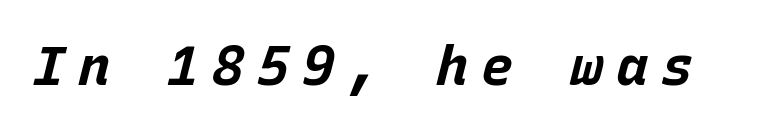
Q: Is the text bold? A: Yes.
Q: Is the text italic (slanted)? A: Yes, it leans right by about 15 degrees.
Q: Is the text underlined? A: No.
Q: Is the spacing between letters normal or unusually wide? A: Unusually wide.
Q: Width (condensed, normal, or wide)? A: Normal.
Q: Stroke contrast? A: Low.
Q: x-height? A: Large.
Q: Monospaced? A: Yes.
